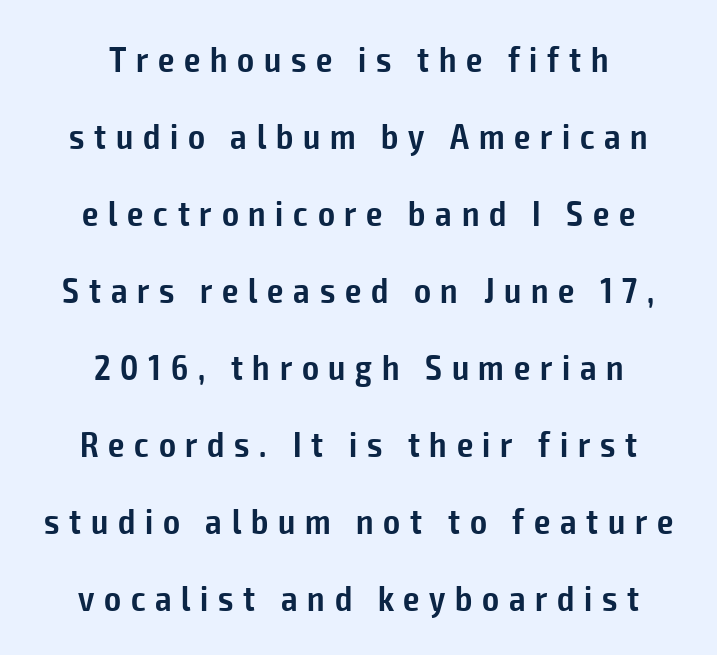
{"serif": "no", "italic": "no", "bold": "semi", "weight": "semibold", "width": "condensed", "stroke_contrast": "low", "x_height": "medium", "monospaced": "no", "underline": "no", "align": "center", "line_spacing": "loose", "line_spacing_ratio": 2.14, "letter_spacing": "wide", "letter_spacing_em": 0.27, "glyph_px": 36}
